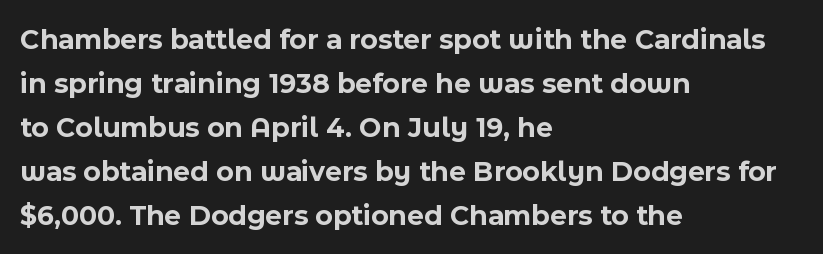
{"serif": "no", "italic": "no", "bold": "yes", "weight": "bold", "width": "normal", "x_height": "medium", "monospaced": "no", "underline": "no", "align": "left", "line_spacing": "normal", "line_spacing_ratio": 1.52, "letter_spacing": "normal", "letter_spacing_em": 0.0, "glyph_px": 29}
